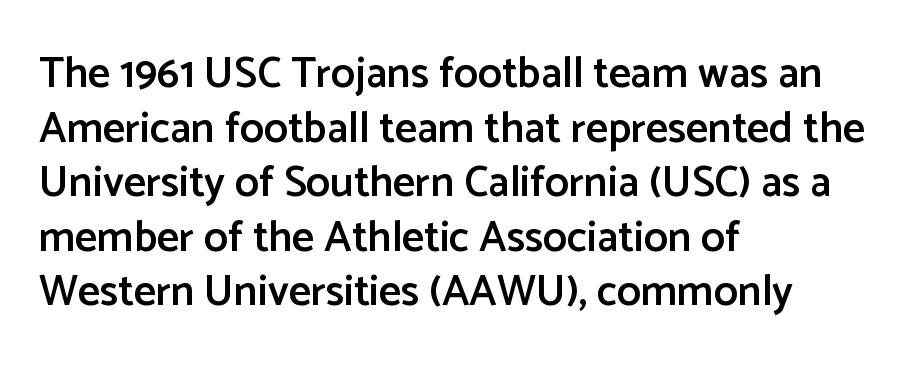
The image shows 43 px semibold sans-serif type, upright; set left-aligned, normal line spacing (1.27x), normal letter spacing, not underlined; low stroke contrast and a medium x-height.
